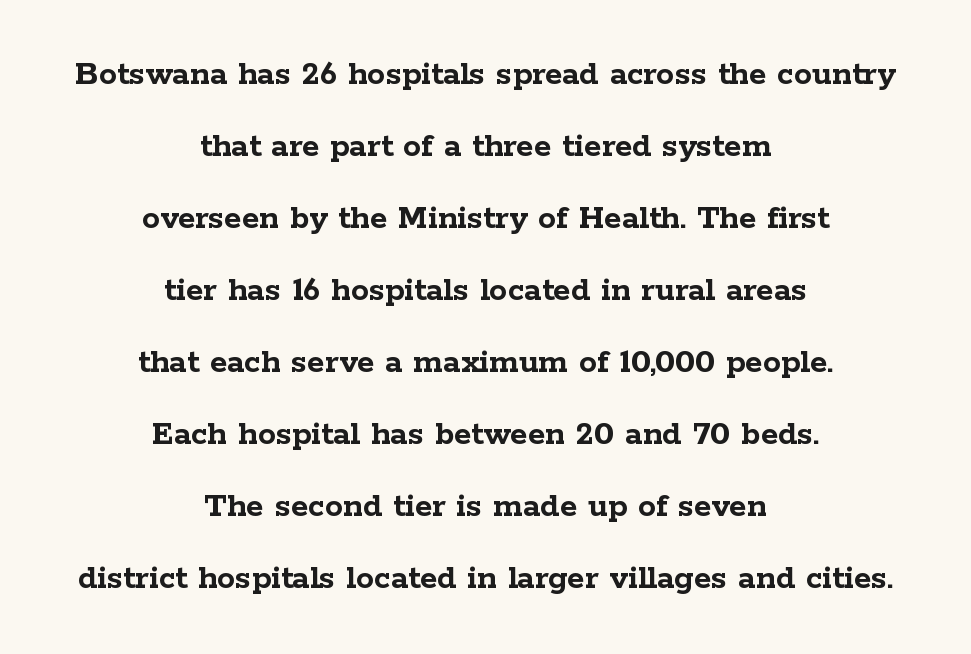
Descender tails drop into unmarked territory. Vertical spacing — loose. Posture: upright roman. Which margin do the lines hug? Neither — every line sits in the middle. The letters sit at their default tracking, neither squeezed nor spread. The letters advance in unequal steps, a hallmark of proportional type.
